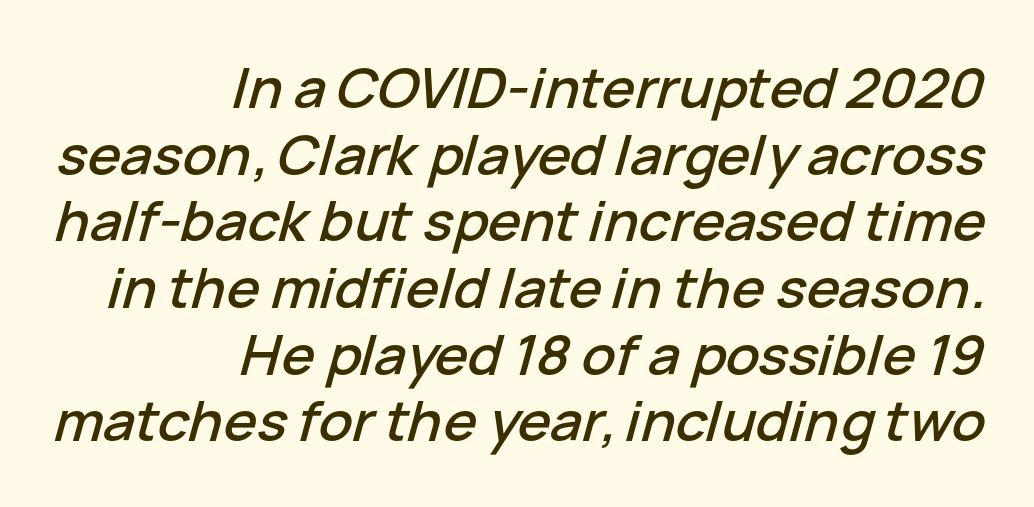
Looking at the ascenders, they clearly lean. Nobody drew a line under any word here. The face used here is proportionally spaced, like ordinary book or web type. The tracking reads as untouched default to a designer's eye.
